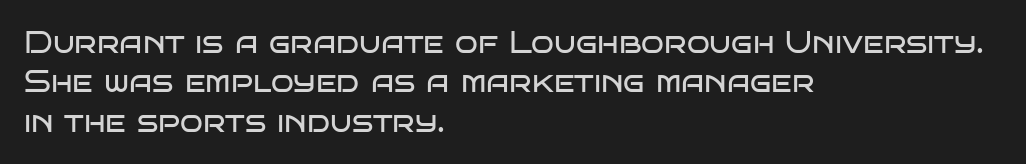
{"serif": "no", "italic": "no", "bold": "no", "weight": "regular", "width": "wide", "stroke_contrast": "low", "x_height": "large", "monospaced": "no", "underline": "no", "align": "left", "line_spacing": "normal", "line_spacing_ratio": 1.31, "letter_spacing": "normal", "letter_spacing_em": 0.0, "glyph_px": 30}
